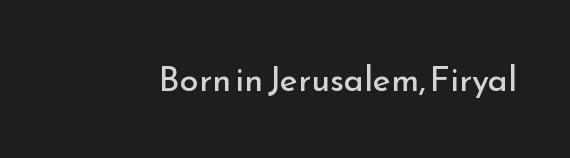
Q: Is the text bold? A: No.
Q: Is the text italic (slanted)? A: No, it is upright.
Q: Is the typeface a serif or a sans-serif typeface? A: Sans-serif.
Q: Is the text underlined? A: No.
Q: Is the spacing between letters normal or unusually wide? A: Normal.
Q: Width (condensed, normal, or wide)? A: Normal.
Q: Stroke contrast? A: Low.
Q: x-height? A: Small.
Q: Monospaced? A: No.
